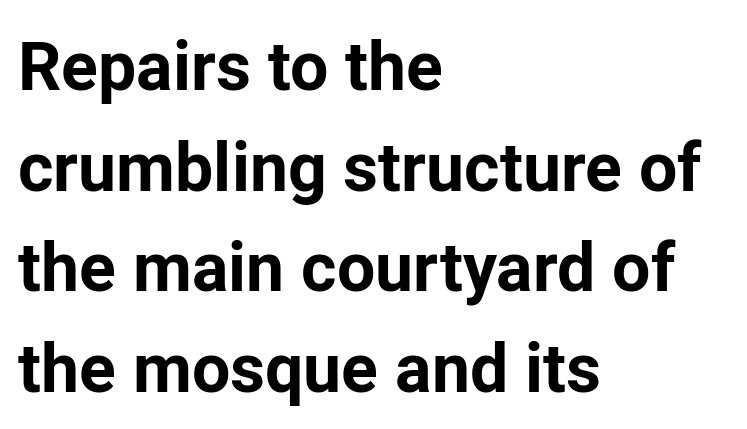
{"serif": "no", "italic": "no", "bold": "yes", "weight": "bold", "width": "normal", "stroke_contrast": "low", "x_height": "medium", "monospaced": "no", "underline": "no", "align": "left", "line_spacing": "normal", "line_spacing_ratio": 1.48, "letter_spacing": "normal", "letter_spacing_em": 0.0, "glyph_px": 68}
